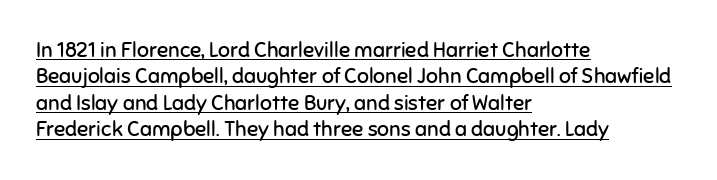
{"italic": "no", "bold": "no", "underline": "yes", "align": "left", "line_spacing": "normal", "line_spacing_ratio": 1.26, "letter_spacing": "normal", "letter_spacing_em": 0.0, "glyph_px": 21}
